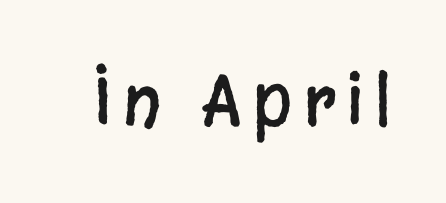
Q: Is the text italic (slanted)? A: No, it is upright.
Q: Is the typeface a serif or a sans-serif typeface? A: Sans-serif.
Q: Is the text underlined? A: No.
Q: Width (condensed, normal, or wide)? A: Condensed.
Q: Stroke contrast? A: Low.
Q: x-height? A: Large.
Q: Monospaced? A: No.
